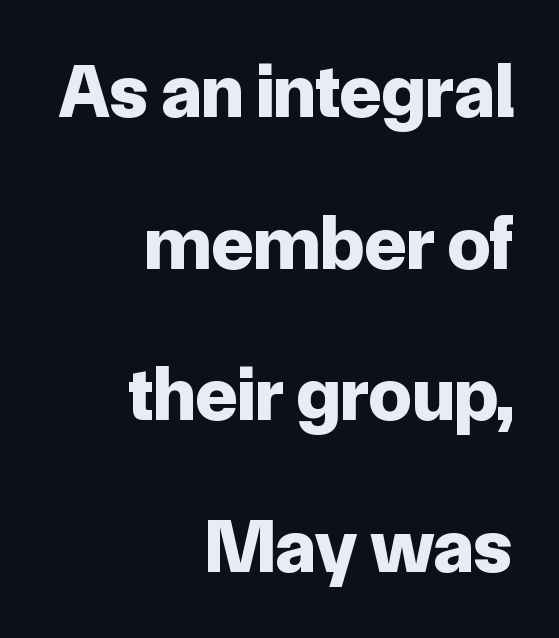
{"serif": "no", "italic": "no", "bold": "yes", "weight": "bold", "width": "normal", "stroke_contrast": "low", "x_height": "medium", "monospaced": "no", "underline": "no", "align": "right", "line_spacing": "loose", "line_spacing_ratio": 1.97, "letter_spacing": "normal", "letter_spacing_em": 0.0, "glyph_px": 77}
